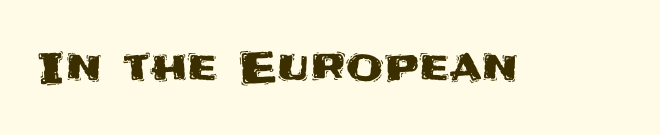
{"serif": "no", "italic": "no", "width": "normal", "stroke_contrast": "medium", "x_height": "large", "monospaced": "no", "underline": "no", "letter_spacing": "normal", "letter_spacing_em": 0.0, "glyph_px": 43}
